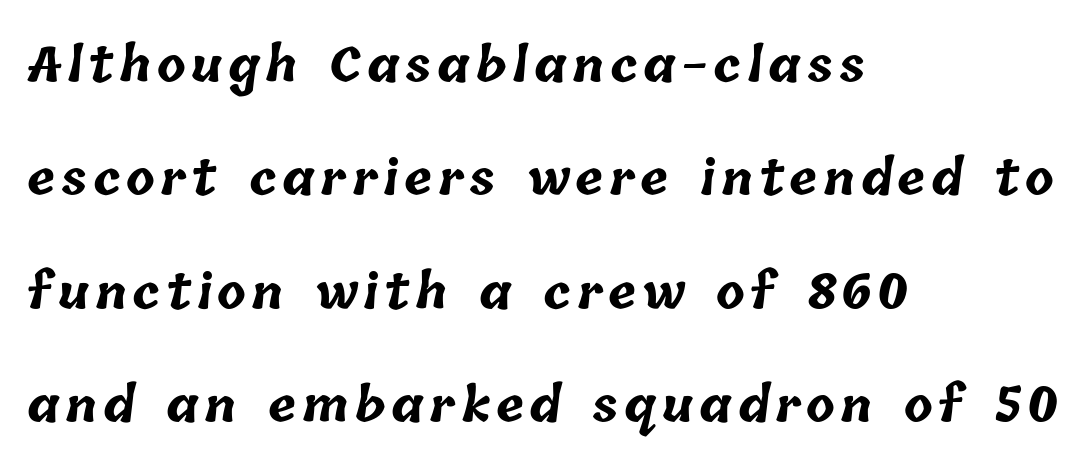
Q: Is the text bold? A: Yes.
Q: Is the text underlined? A: No.
Q: How is the paragraph aligned? A: Left-aligned.
Q: Is the spacing between lines tight, normal or loose? A: Loose.
Q: Width (condensed, normal, or wide)? A: Normal.
Q: Stroke contrast? A: Low.
Q: x-height? A: Medium.
Q: Monospaced? A: No.
